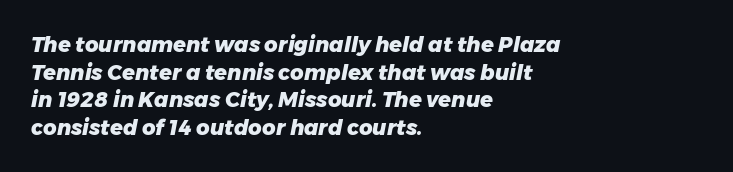
Layout note: lines flush left. Rule under the text: the space is simply empty. Honestly, the letter spacing is just normal — you wouldn't notice it. When letters slant like this, we call the style italic. Interline gaps are of average width in this sample. On the weight axis this lands at bold, roughly 700.
